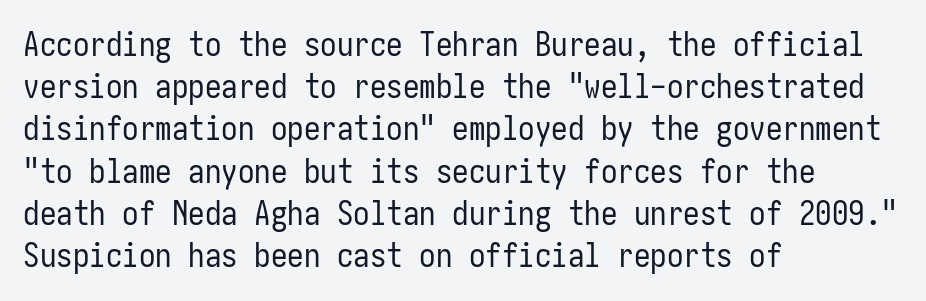
The image shows 33 px regular-weight, condensed sans-serif type, upright; set left-aligned, normal line spacing (1.28x), normal letter spacing, not underlined; low stroke contrast and a medium x-height.
